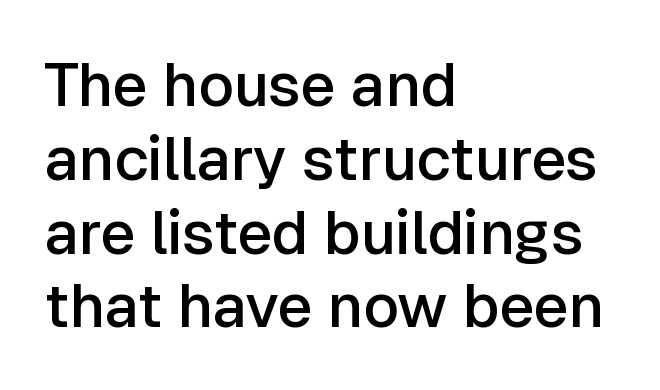
Q: Is the text bold? A: Semi-bold.
Q: Is the text italic (slanted)? A: No, it is upright.
Q: Is the typeface a serif or a sans-serif typeface? A: Sans-serif.
Q: Is the text underlined? A: No.
Q: How is the paragraph aligned? A: Left-aligned.
Q: Is the spacing between letters normal or unusually wide? A: Normal.
Q: Width (condensed, normal, or wide)? A: Normal.
Q: Stroke contrast? A: Low.
Q: x-height? A: Medium.
Q: Monospaced? A: No.
